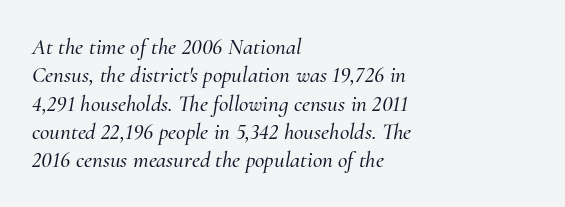
{"italic": "yes", "lean": "right", "slant_degrees": 10, "underline": "no", "align": "left", "line_spacing_ratio": 1.23, "letter_spacing": "normal", "letter_spacing_em": 0.0, "glyph_px": 23}
